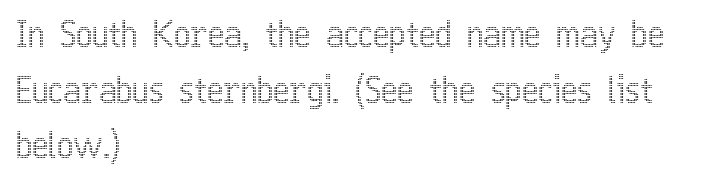
The image shows 35 px condensed type, upright; set left-aligned, normal line spacing (1.59x), normal letter spacing, not underlined; a medium x-height.
